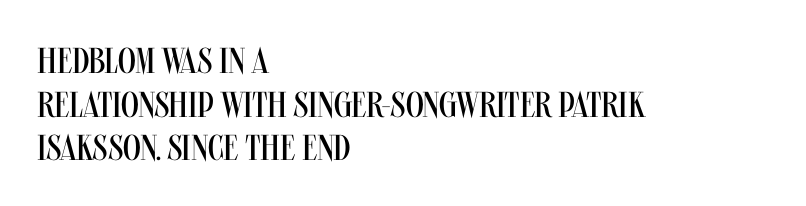
Q: Is the text bold? A: No.
Q: Is the text italic (slanted)? A: No, it is upright.
Q: Is the typeface a serif or a sans-serif typeface? A: Sans-serif.
Q: Is the text underlined? A: No.
Q: How is the paragraph aligned? A: Left-aligned.
Q: Is the spacing between letters normal or unusually wide? A: Normal.
Q: Width (condensed, normal, or wide)? A: Condensed.
Q: Stroke contrast? A: Medium.
Q: x-height? A: Large.
Q: Monospaced? A: No.
